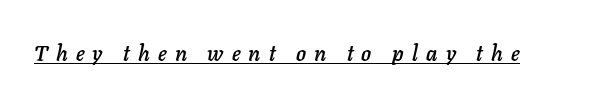
The image shows 21 px text type, italic (leaning right); set unusually wide letter spacing (+0.39 em), underlined.
